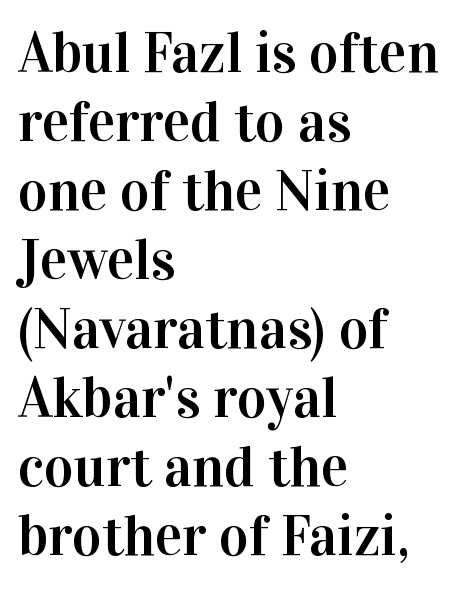
Nope, not italic — everything's standing straight. Any mark beneath the type? The region is blank. These lines are rendered in a variable-pitch font. The letterforms sit shoulder to shoulder at normal distance. Horizontally, the lines are justified to the leading edge only.
